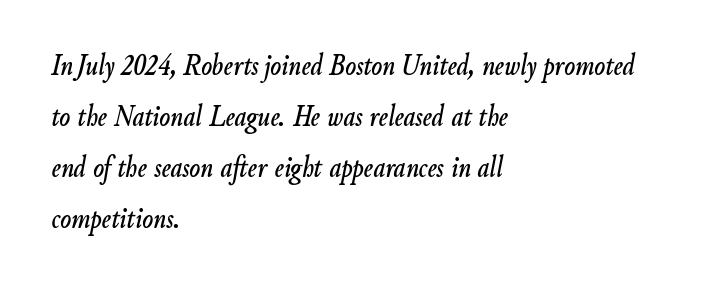
{"italic": "yes", "lean": "right", "slant_degrees": 9, "width": "condensed", "stroke_contrast": "low", "x_height": "small", "monospaced": "no", "underline": "no", "align": "left", "line_spacing": "normal", "line_spacing_ratio": 1.59, "letter_spacing": "normal", "letter_spacing_em": 0.0, "glyph_px": 32}
